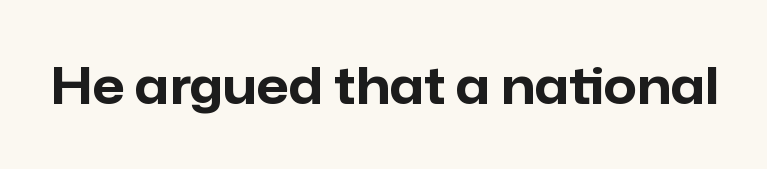
Think of a printed novel: that variable character pitch is what you see here. The specimen omits any rule beneath the text block's lines. Summary of weight: heavy, a full bold. Italic: no, the glyphs are upright roman.
